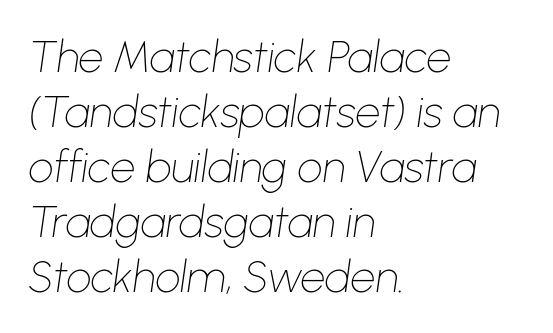
The image shows 44 px thin type, italic (leaning right); set left-aligned, normal line spacing (1.25x), normal letter spacing, not underlined; low stroke contrast and a medium x-height.
